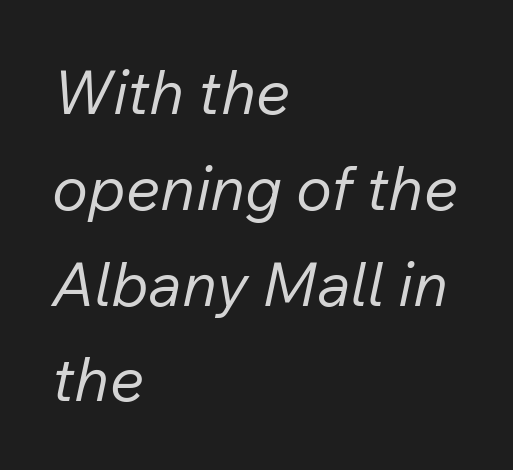
The image shows 61 px regular-weight type, italic (leaning right); set left-aligned, normal line spacing (1.57x), normal letter spacing, not underlined; low stroke contrast and a medium x-height.
